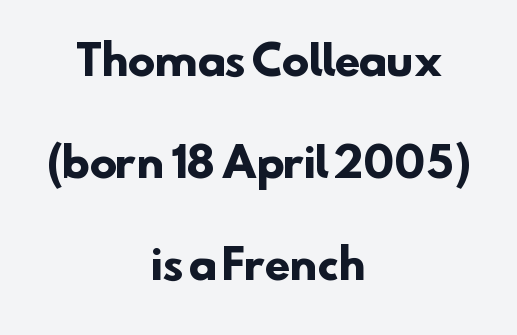
In terms of weight, the rendering is a true, heavy bold. Think of a printed novel: that variable character pitch is what you see here. The space beneath each line is pristine and unruled. Glyph-to-glyph distance matches everyday printed text. In terms of leading, this rendering errs on the spacious side.
